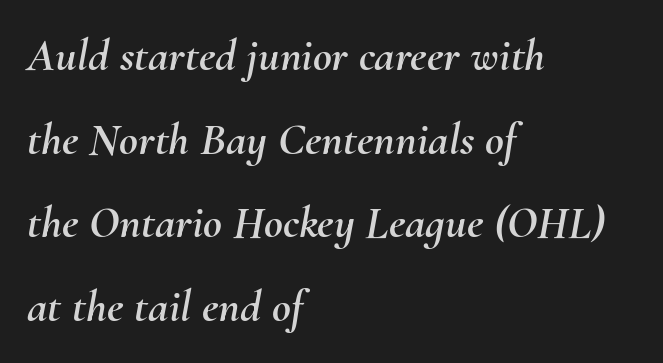
Q: Is the text italic (slanted)? A: Yes, it leans right by about 10 degrees.
Q: Is the text underlined? A: No.
Q: How is the paragraph aligned? A: Left-aligned.
Q: Is the spacing between letters normal or unusually wide? A: Normal.
Q: Width (condensed, normal, or wide)? A: Normal.
Q: Stroke contrast? A: Medium.
Q: x-height? A: Small.
Q: Monospaced? A: No.
